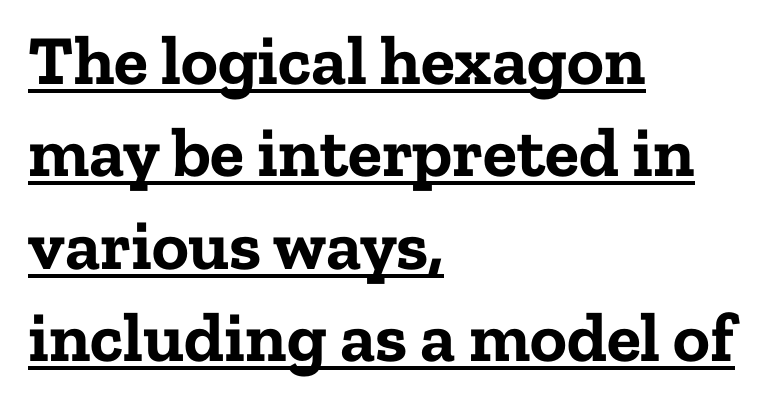
The image shows 70 px bold serif type, upright; set left-aligned, normal line spacing (1.32x), normal letter spacing, underlined; low stroke contrast and a medium x-height.
